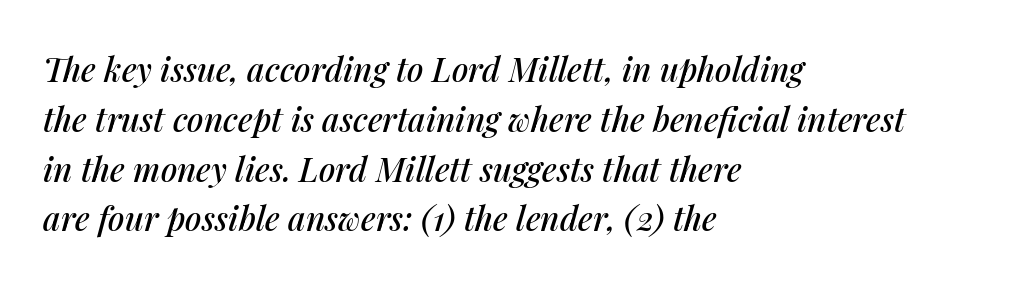
Q: Is the text italic (slanted)? A: Yes, it leans right by about 14 degrees.
Q: Is the text underlined? A: No.
Q: How is the paragraph aligned? A: Left-aligned.
Q: Is the spacing between letters normal or unusually wide? A: Normal.
Q: Is the spacing between lines tight, normal or loose? A: Normal.
Q: Width (condensed, normal, or wide)? A: Normal.
Q: Stroke contrast? A: Medium.
Q: x-height? A: Medium.
Q: Monospaced? A: No.
